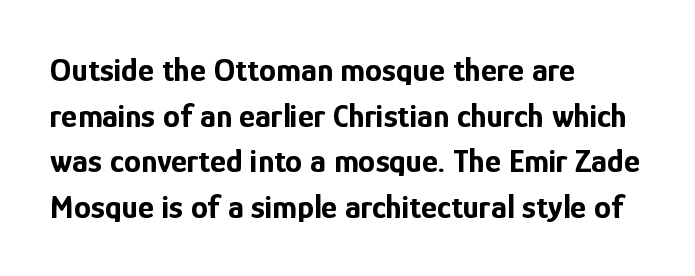
Q: Is the text bold? A: Yes.
Q: Is the text italic (slanted)? A: No, it is upright.
Q: Is the typeface a serif or a sans-serif typeface? A: Sans-serif.
Q: Is the text underlined? A: No.
Q: How is the paragraph aligned? A: Left-aligned.
Q: Is the spacing between letters normal or unusually wide? A: Normal.
Q: Is the spacing between lines tight, normal or loose? A: Normal.
Q: Width (condensed, normal, or wide)? A: Condensed.
Q: Stroke contrast? A: Low.
Q: x-height? A: Medium.
Q: Monospaced? A: No.
